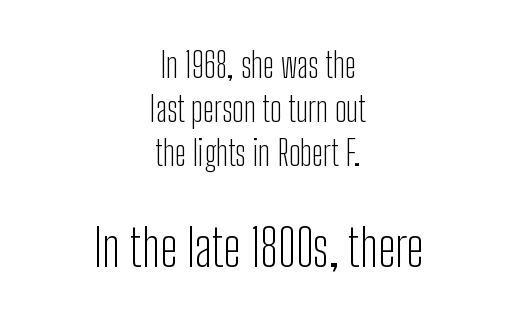
{"serif": "no", "italic": "no", "bold": "no", "weight": "light", "width": "condensed", "stroke_contrast": "low", "x_height": "medium", "monospaced": "no", "underline": "no", "align": "center", "line_spacing": "normal", "line_spacing_ratio": 1.29, "letter_spacing": "normal", "letter_spacing_em": 0.0, "larger_block": "second", "size_ratio": 1.5, "glyph_px": 51}
